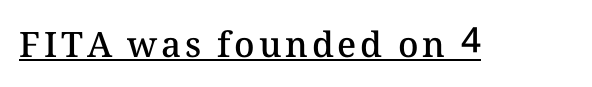
The image shows 35 px semibold type, upright; set underlined; medium stroke contrast and a medium x-height.
